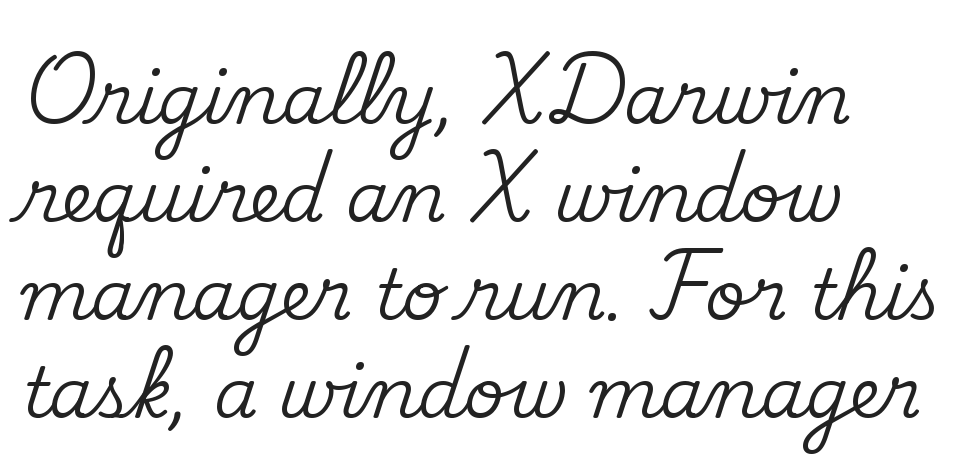
{"width": "normal", "stroke_contrast": "medium", "x_height": "small", "monospaced": "no", "underline": "no", "align": "left", "line_spacing": "normal", "line_spacing_ratio": 1.4, "letter_spacing": "normal", "letter_spacing_em": 0.0, "glyph_px": 70}
